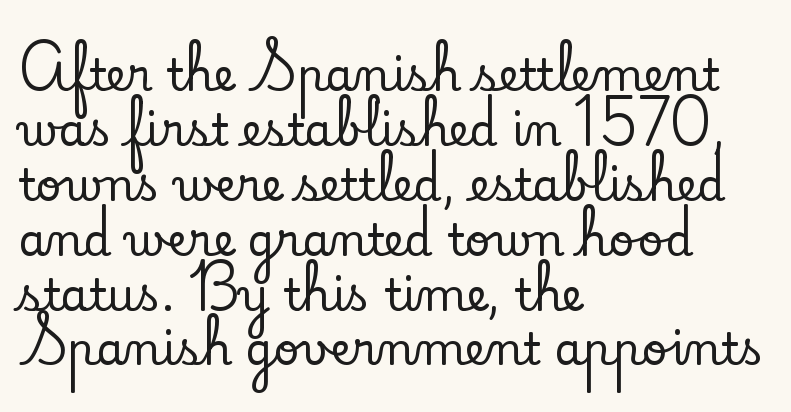
In terms of posture, this sample is upright. Think of a printed novel: that variable character pitch is what you see here. Default kerning and tracking; the words read as compact shapes. The typesetter chose a ragged-right arrangement here. Check the space under the baseline: it is left empty. The rendering shows small feet on the letterforms — a serif design.
